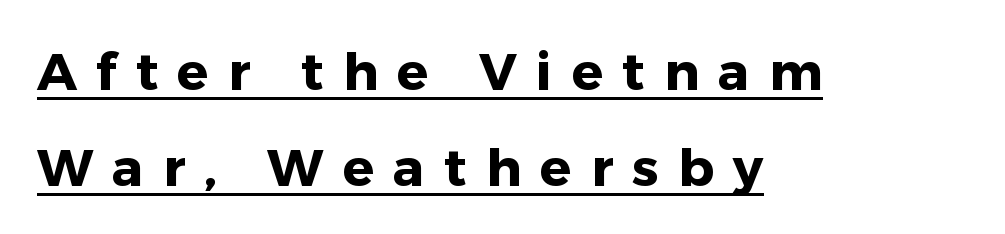
{"serif": "no", "italic": "no", "bold": "yes", "weight": "heavy", "width": "normal", "stroke_contrast": "low", "x_height": "medium", "monospaced": "no", "underline": "yes", "align": "left", "line_spacing_ratio": 1.84, "letter_spacing": "wide", "letter_spacing_em": 0.37, "glyph_px": 52}
